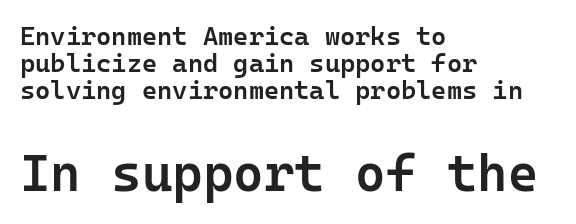
The image shows 52 px semibold sans-serif type, upright; set left-aligned, tight line spacing (1.03x), normal letter spacing, not underlined; the second (bottom) block is 2.0x larger; low stroke contrast and a medium x-height.
